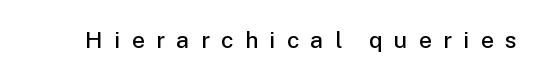
The image shows 23 px text type, upright; set unusually wide letter spacing (+0.49 em), not underlined.
